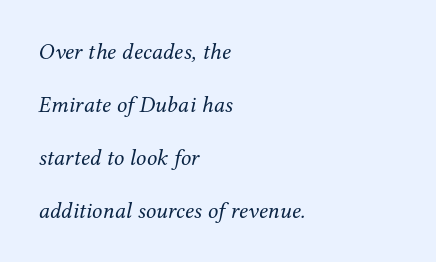
The image shows 23 px text type, italic (leaning right); set left-aligned, loose line spacing (2.3x), normal letter spacing, not underlined.
